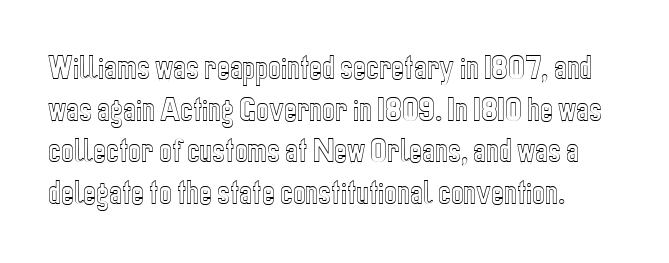
The lettering holds an erect, upright posture throughout. The string is rendered with underlining switched off. The passage shown has conventional tracking throughout. The passage shown stacks its lines at a standard gap.
